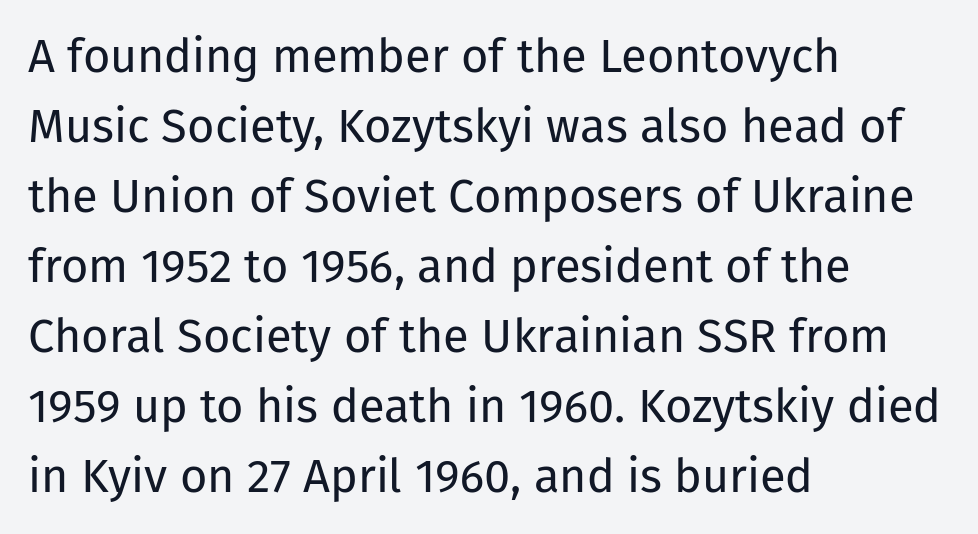
The image shows 47 px regular-weight sans-serif type, upright; set left-aligned, normal line spacing (1.49x), normal letter spacing, not underlined; low stroke contrast and a medium x-height.
